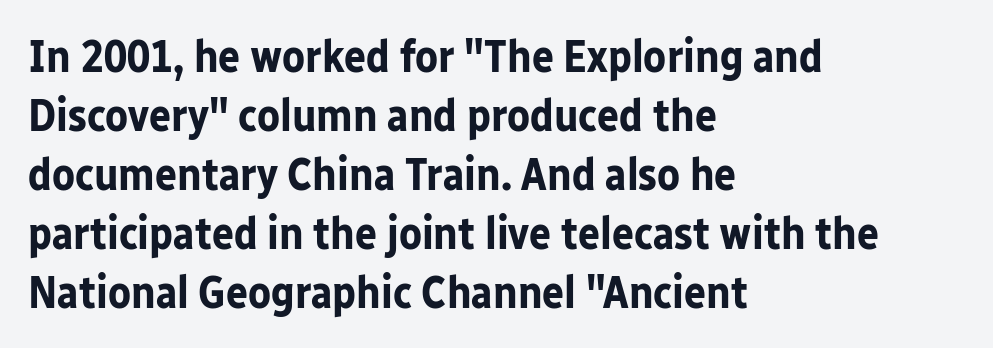
{"serif": "no", "italic": "no", "bold": "yes", "weight": "bold", "width": "normal", "stroke_contrast": "low", "x_height": "medium", "monospaced": "no", "underline": "no", "align": "left", "line_spacing": "normal", "line_spacing_ratio": 1.28, "letter_spacing": "normal", "letter_spacing_em": 0.0, "glyph_px": 46}
